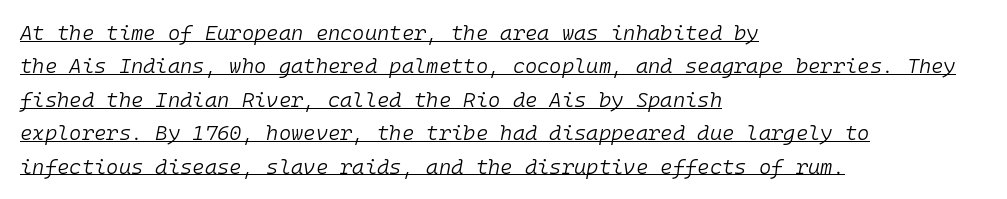
Q: Is the text bold? A: No.
Q: Is the text italic (slanted)? A: Yes, it leans right by about 10 degrees.
Q: Is the text underlined? A: Yes.
Q: How is the paragraph aligned? A: Left-aligned.
Q: Is the spacing between letters normal or unusually wide? A: Normal.
Q: Is the spacing between lines tight, normal or loose? A: Normal.
